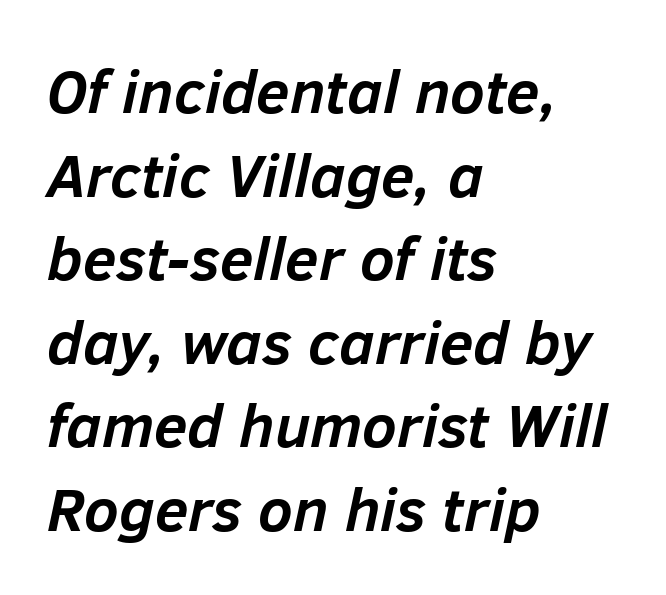
Whoever set this chose a conventional vertical rhythm. The area under the type is left untouched. Leftover space on each line is placed entirely after the last word. The passage shown is typed in a proportional face where columns would drift.
